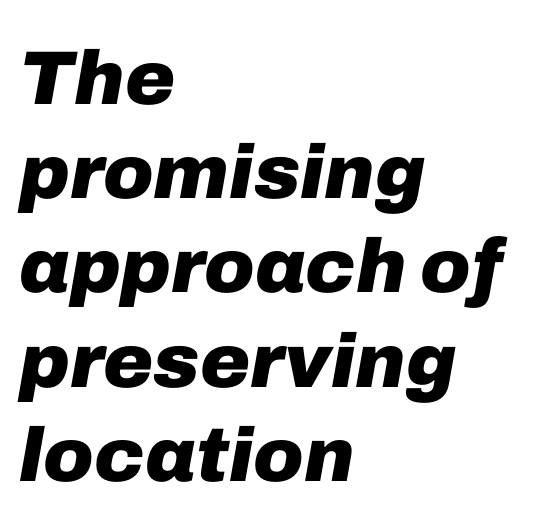
Q: Is the text bold? A: Yes.
Q: Is the text italic (slanted)? A: Yes, it leans right by about 10 degrees.
Q: Is the text underlined? A: No.
Q: How is the paragraph aligned? A: Left-aligned.
Q: Is the spacing between letters normal or unusually wide? A: Normal.
Q: Width (condensed, normal, or wide)? A: Normal.
Q: Stroke contrast? A: Low.
Q: x-height? A: Medium.
Q: Monospaced? A: No.
